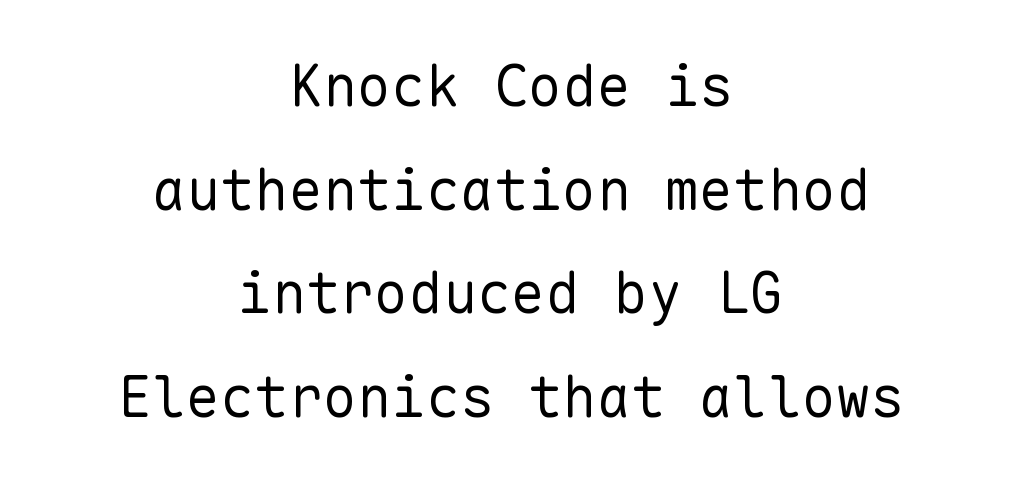
Nothing sits at the stroke ends, so this counts as sans-serif. It's the straight-up-and-down kind of type. No extra tracking has been applied to these lines. The typesetter chose a symmetrical, centered arrangement here. A clean baseline with only descenders dipping below it.
